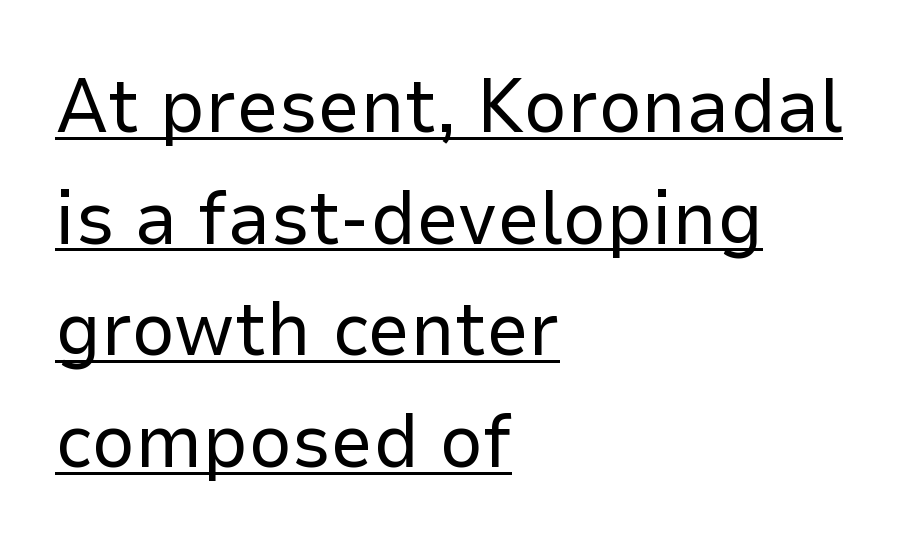
The image shows 76 px regular-weight sans-serif type, upright; set left-aligned, normal line spacing (1.47x), normal letter spacing, underlined; low stroke contrast and a medium x-height.
